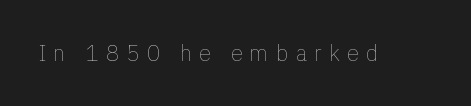
Q: Is the text bold? A: No.
Q: Is the text italic (slanted)? A: No, it is upright.
Q: Is the text underlined? A: No.
Q: Is the spacing between letters normal or unusually wide? A: Unusually wide.
